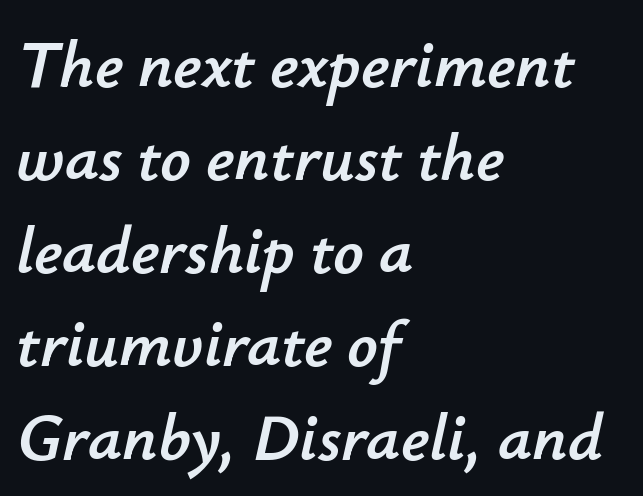
{"italic": "yes", "lean": "right", "slant_degrees": 12, "width": "normal", "stroke_contrast": "low", "x_height": "small", "monospaced": "no", "underline": "no", "align": "left", "line_spacing": "normal", "line_spacing_ratio": 1.39, "letter_spacing": "normal", "letter_spacing_em": 0.0, "glyph_px": 67}
